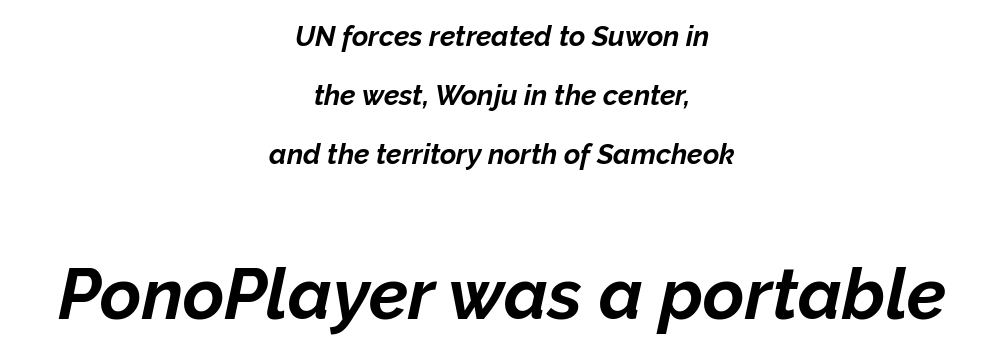
The image shows 71 px bold type, italic (leaning right); set centered, loose line spacing (2.1x), normal letter spacing, not underlined; the second (bottom) block is 2.54x larger; low stroke contrast and a medium x-height.
